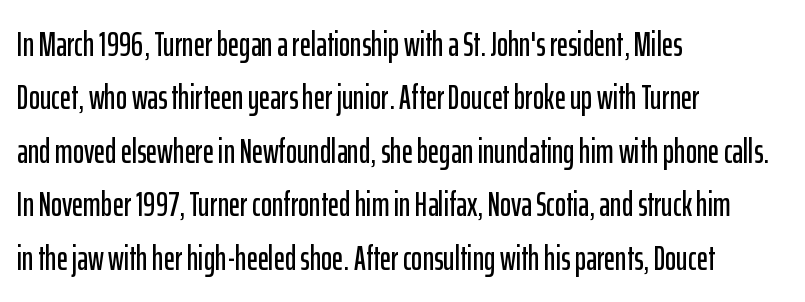
Q: Is the text italic (slanted)? A: No, it is upright.
Q: Is the typeface a serif or a sans-serif typeface? A: Sans-serif.
Q: Is the text underlined? A: No.
Q: How is the paragraph aligned? A: Left-aligned.
Q: Is the spacing between letters normal or unusually wide? A: Normal.
Q: Is the spacing between lines tight, normal or loose? A: Normal.
Q: Width (condensed, normal, or wide)? A: Condensed.
Q: Stroke contrast? A: Low.
Q: x-height? A: Medium.
Q: Monospaced? A: No.
